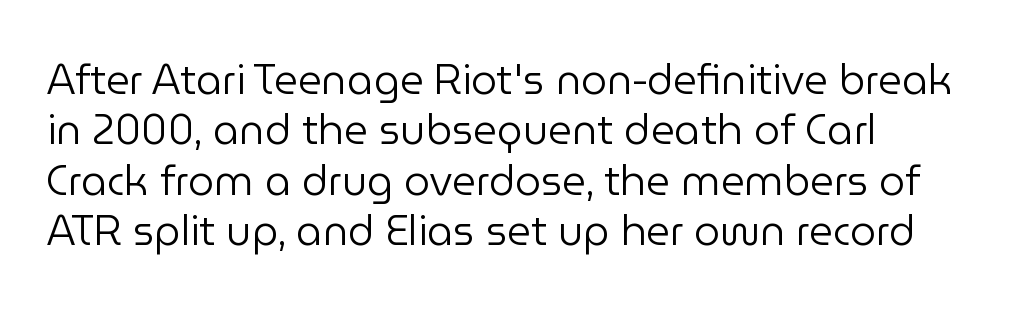
The image shows 41 px regular-weight sans-serif type, upright; set line spacing 1.23x, normal letter spacing, not underlined; low stroke contrast and a medium x-height.
